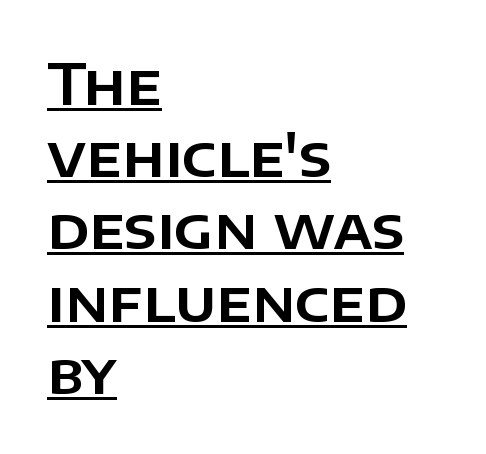
Q: Is the text italic (slanted)? A: No, it is upright.
Q: Is the typeface a serif or a sans-serif typeface? A: Sans-serif.
Q: Is the text underlined? A: Yes.
Q: How is the paragraph aligned? A: Left-aligned.
Q: Is the spacing between letters normal or unusually wide? A: Normal.
Q: Is the spacing between lines tight, normal or loose? A: Normal.
Q: Width (condensed, normal, or wide)? A: Normal.
Q: Stroke contrast? A: Low.
Q: x-height? A: Large.
Q: Monospaced? A: No.
